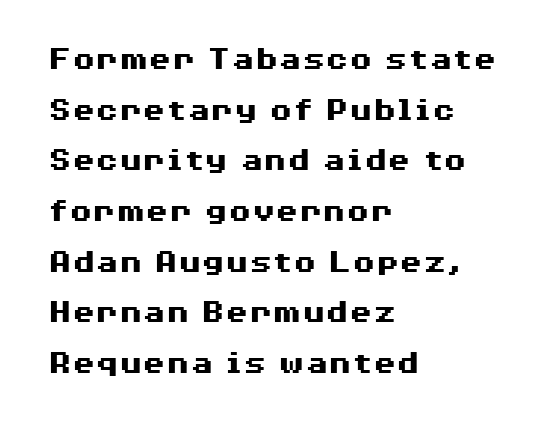
Q: Is the text bold? A: Yes.
Q: Is the text italic (slanted)? A: No, it is upright.
Q: Is the typeface a serif or a sans-serif typeface? A: Sans-serif.
Q: Is the text underlined? A: No.
Q: How is the paragraph aligned? A: Left-aligned.
Q: Is the spacing between letters normal or unusually wide? A: Normal.
Q: Is the spacing between lines tight, normal or loose? A: Normal.
Q: Width (condensed, normal, or wide)? A: Wide.
Q: Stroke contrast? A: Medium.
Q: x-height? A: Medium.
Q: Monospaced? A: No.
